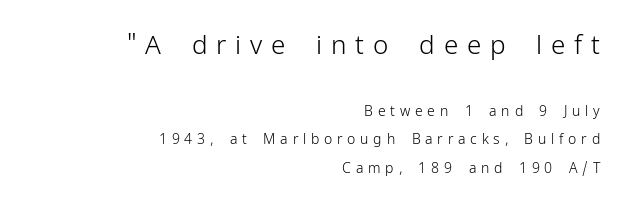
{"italic": "no", "bold": "no", "underline": "no", "align": "right", "line_spacing": "loose", "line_spacing_ratio": 2.04, "letter_spacing": "wide", "letter_spacing_em": 0.34, "larger_block": "first", "size_ratio": 1.86, "glyph_px": 26}
